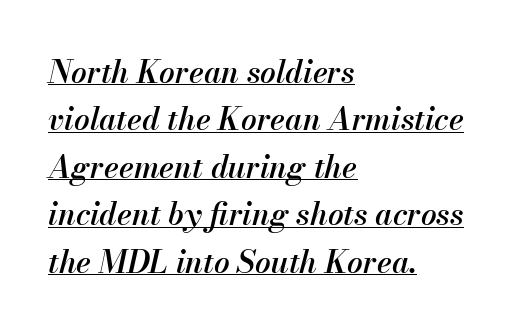
Q: Is the text bold? A: Semi-bold.
Q: Is the text italic (slanted)? A: Yes, it leans right by about 13 degrees.
Q: Is the text underlined? A: Yes.
Q: How is the paragraph aligned? A: Left-aligned.
Q: Is the spacing between letters normal or unusually wide? A: Normal.
Q: Is the spacing between lines tight, normal or loose? A: Normal.
Q: Width (condensed, normal, or wide)? A: Normal.
Q: Stroke contrast? A: Medium.
Q: x-height? A: Small.
Q: Monospaced? A: No.
